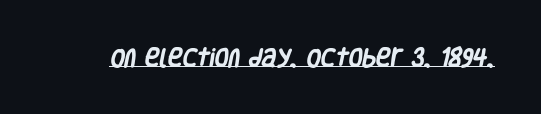
{"bold": "yes", "underline": "yes", "letter_spacing": "normal", "letter_spacing_em": 0.0, "glyph_px": 20}
